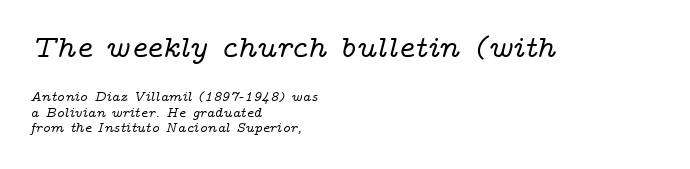
Every character sits at an angle, as italics do. The emphasis by scale lands on block number one, above. This block would grow much taller if given ordinary leading; it's compressed now. Notice how the passage keeps a crisp vertical edge on the left only. A clean baseline with only descenders dipping below it.
